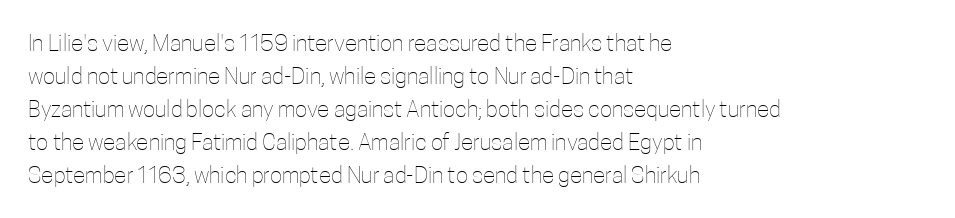
Does extra space separate the letters? No, they use regular spacing. The rendering anchors every line to the left-hand side. The axis of the letterforms is exactly vertical. These lines sit exactly where default settings would place them. Ink coverage per letter is moderate at most. Bare-footed words on every line.
